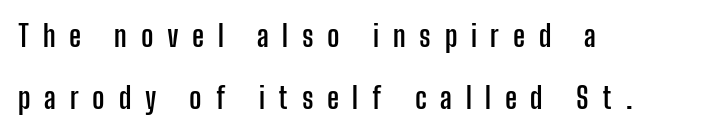
{"serif": "no", "italic": "no", "bold": "yes", "weight": "semibold", "width": "condensed", "stroke_contrast": "low", "x_height": "medium", "monospaced": "no", "underline": "no", "align": "left", "line_spacing": "loose", "line_spacing_ratio": 2.13, "letter_spacing": "wide", "letter_spacing_em": 0.47, "glyph_px": 29}
